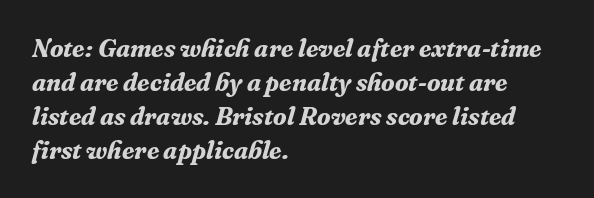
Q: Is the text bold? A: Yes.
Q: Is the text italic (slanted)? A: Yes, it leans right by about 16 degrees.
Q: Is the text underlined? A: No.
Q: How is the paragraph aligned? A: Left-aligned.
Q: Is the spacing between letters normal or unusually wide? A: Normal.
Q: Is the spacing between lines tight, normal or loose? A: Normal.
